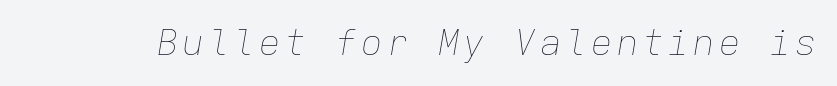
The image shows 36 px thin type, italic (leaning right), monospaced; set not underlined; low stroke contrast and a medium x-height.
